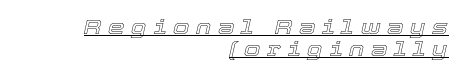
The image shows 21 px text type, italic (leaning right); set right-aligned, tight line spacing (1.04x), unusually wide letter spacing (+0.32 em), underlined.
